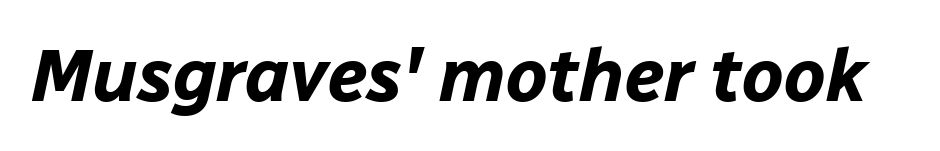
Q: Is the text bold? A: Yes.
Q: Is the text italic (slanted)? A: Yes, it leans right by about 12 degrees.
Q: Is the text underlined? A: No.
Q: Is the spacing between letters normal or unusually wide? A: Normal.
Q: Width (condensed, normal, or wide)? A: Normal.
Q: Stroke contrast? A: Low.
Q: x-height? A: Medium.
Q: Monospaced? A: No.
